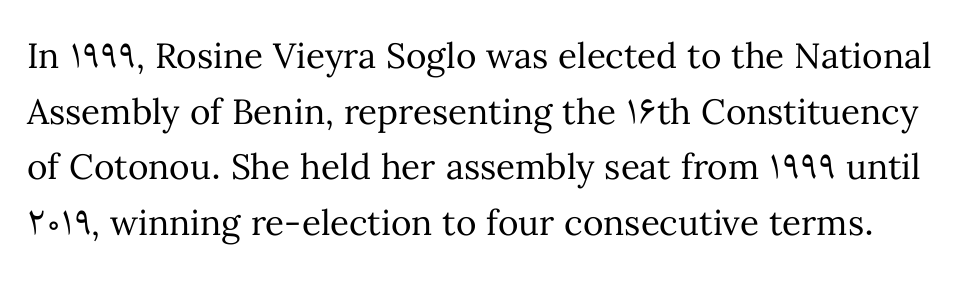
{"italic": "no", "bold": "no", "weight": "regular", "width": "normal", "stroke_contrast": "medium", "x_height": "medium", "monospaced": "no", "underline": "no", "line_spacing": "normal", "line_spacing_ratio": 1.59, "letter_spacing": "normal", "letter_spacing_em": 0.0, "glyph_px": 35}
